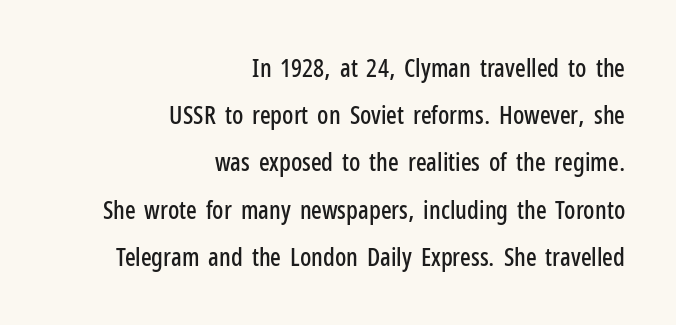
Q: Is the text italic (slanted)? A: No, it is upright.
Q: Is the text underlined? A: No.
Q: How is the paragraph aligned? A: Right-aligned.
Q: Is the spacing between letters normal or unusually wide? A: Normal.
